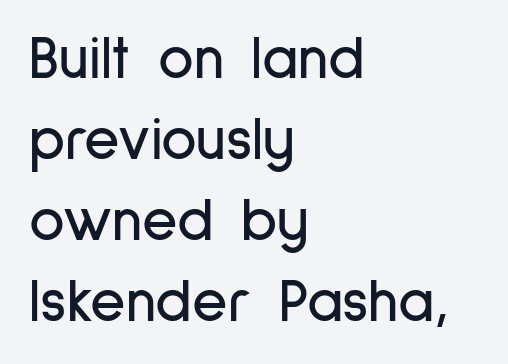
Q: Is the text italic (slanted)? A: No, it is upright.
Q: Is the typeface a serif or a sans-serif typeface? A: Sans-serif.
Q: Is the text underlined? A: No.
Q: How is the paragraph aligned? A: Left-aligned.
Q: Is the spacing between letters normal or unusually wide? A: Normal.
Q: Is the spacing between lines tight, normal or loose? A: Normal.
Q: Width (condensed, normal, or wide)? A: Condensed.
Q: Stroke contrast? A: Low.
Q: x-height? A: Medium.
Q: Monospaced? A: No.
